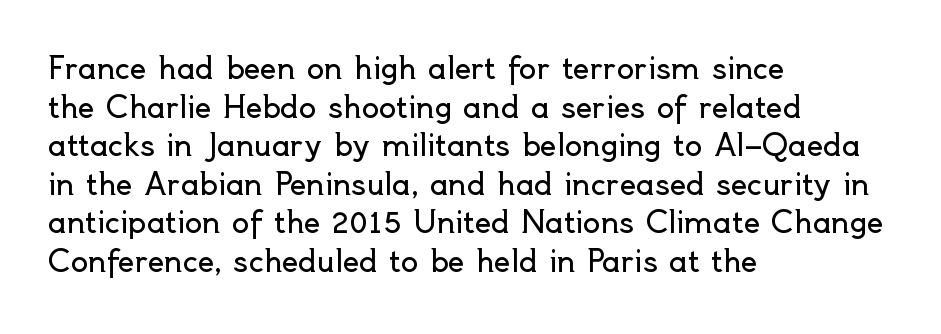
{"serif": "no", "italic": "no", "bold": "no", "weight": "regular", "width": "normal", "x_height": "small", "monospaced": "no", "underline": "no", "align": "left", "line_spacing": "normal", "line_spacing_ratio": 1.33, "letter_spacing": "normal", "letter_spacing_em": 0.0, "glyph_px": 29}
